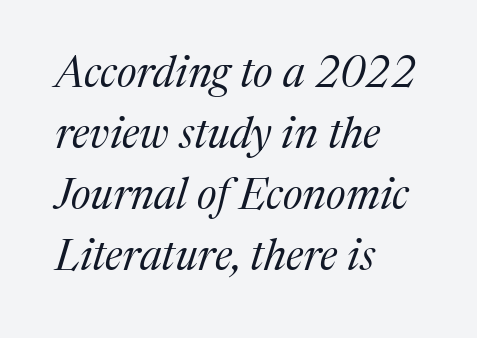
Proportional: the letters do not fall into vertical columns. Old-style or modern, the face here clearly has serifs. This sample uses an oblique cut, with every glyph tilted off the vertical. The string is rendered with underlining switched off.
